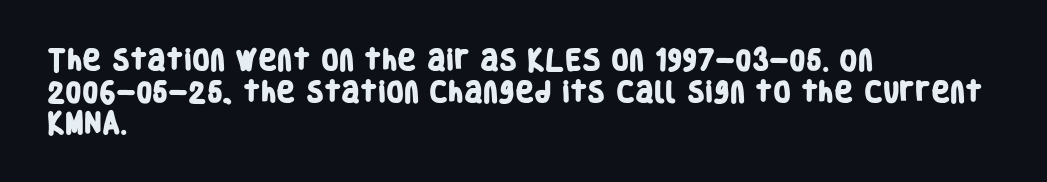
Q: Is the text bold? A: Yes.
Q: Is the text underlined? A: No.
Q: How is the paragraph aligned? A: Left-aligned.
Q: Is the spacing between letters normal or unusually wide? A: Normal.
Q: Is the spacing between lines tight, normal or loose? A: Normal.
